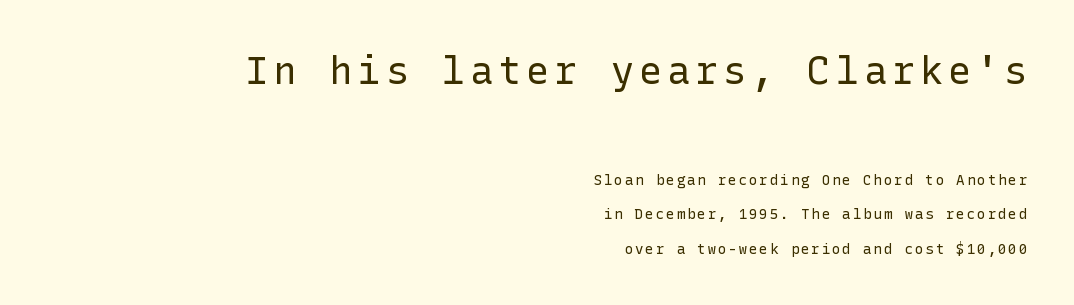
{"serif": "no", "italic": "no", "bold": "no", "weight": "regular", "width": "normal", "stroke_contrast": "low", "x_height": "medium", "underline": "no", "align": "right", "line_spacing": "loose", "line_spacing_ratio": 2.46, "larger_block": "first", "size_ratio": 2.71, "glyph_px": 38}
